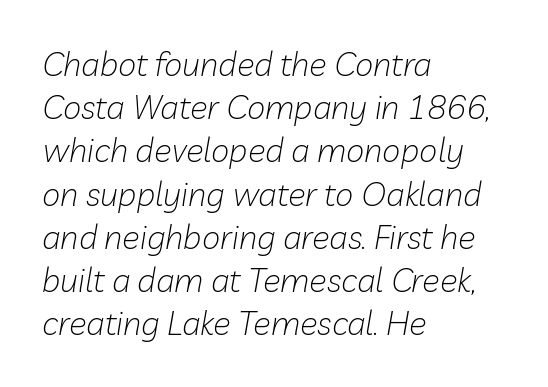
Here the designer chose a conventional face with non-uniform glyph widths. The letterforms sit shoulder to shoulder at normal distance. The rag falls on the right side of this text block. Observe the lean: these are italic letterforms. Descender tails drop into unmarked territory.
